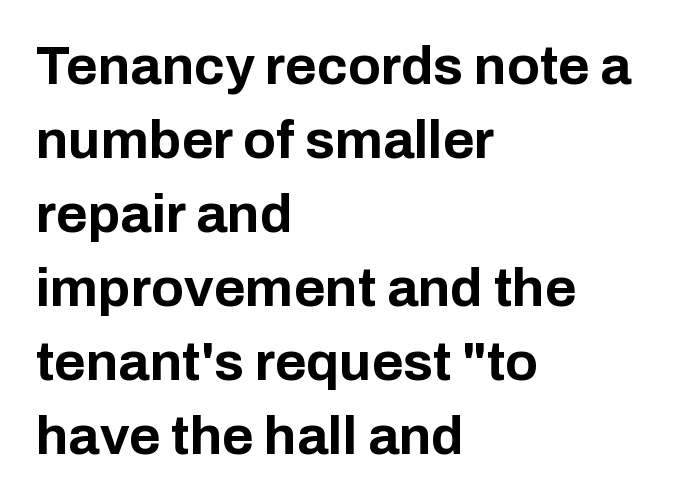
Q: Is the text bold? A: Yes.
Q: Is the text italic (slanted)? A: No, it is upright.
Q: Is the typeface a serif or a sans-serif typeface? A: Sans-serif.
Q: Is the text underlined? A: No.
Q: How is the paragraph aligned? A: Left-aligned.
Q: Is the spacing between letters normal or unusually wide? A: Normal.
Q: Is the spacing between lines tight, normal or loose? A: Normal.
Q: Width (condensed, normal, or wide)? A: Normal.
Q: Stroke contrast? A: Low.
Q: x-height? A: Medium.
Q: Monospaced? A: No.
